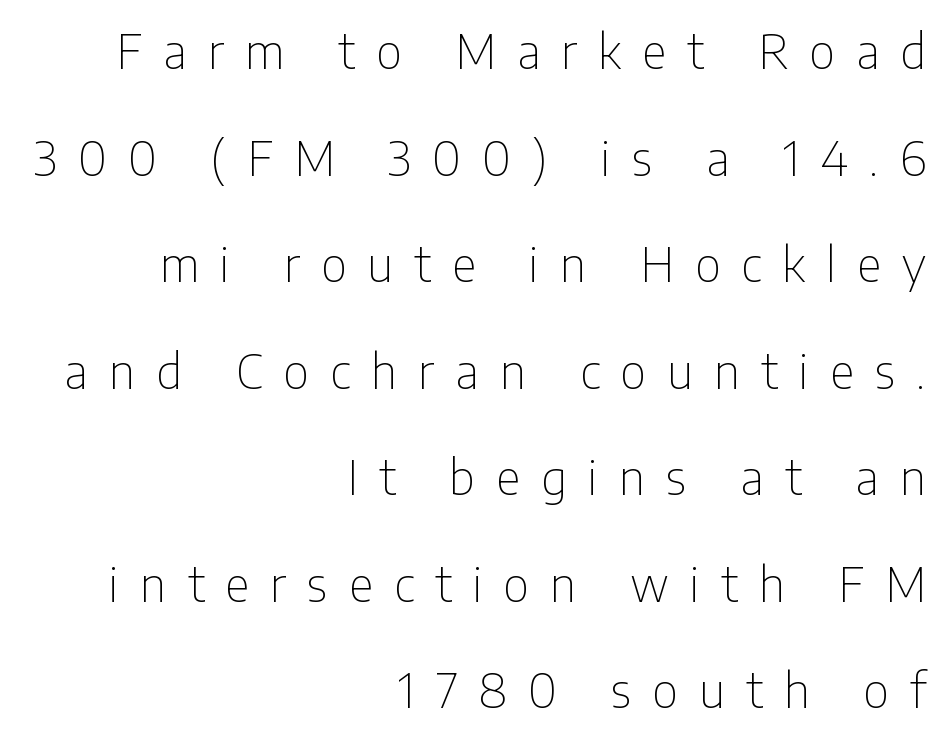
{"serif": "no", "italic": "no", "bold": "no", "weight": "thin", "width": "condensed", "stroke_contrast": "low", "x_height": "medium", "monospaced": "no", "underline": "no", "align": "right", "line_spacing": "loose", "line_spacing_ratio": 2.22, "letter_spacing": "wide", "letter_spacing_em": 0.44, "glyph_px": 48}
